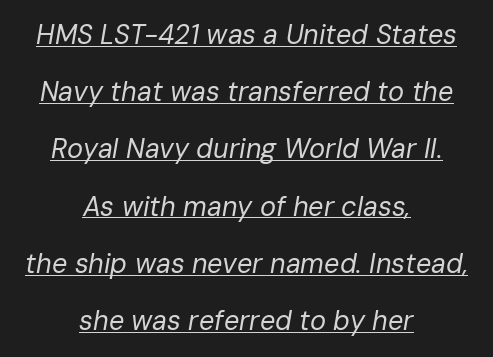
The image shows 27 px text type, italic (leaning right); set centered, loose line spacing (2.12x), normal letter spacing, underlined.
